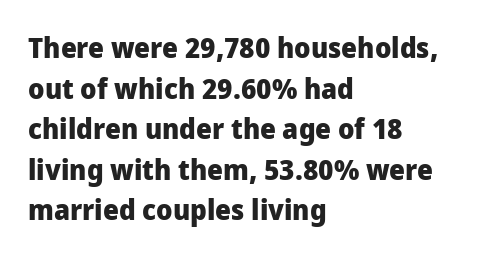
The image shows 28 px heavy sans-serif type, upright; set left-aligned, normal line spacing (1.45x), normal letter spacing, not underlined; low stroke contrast and a medium x-height.
